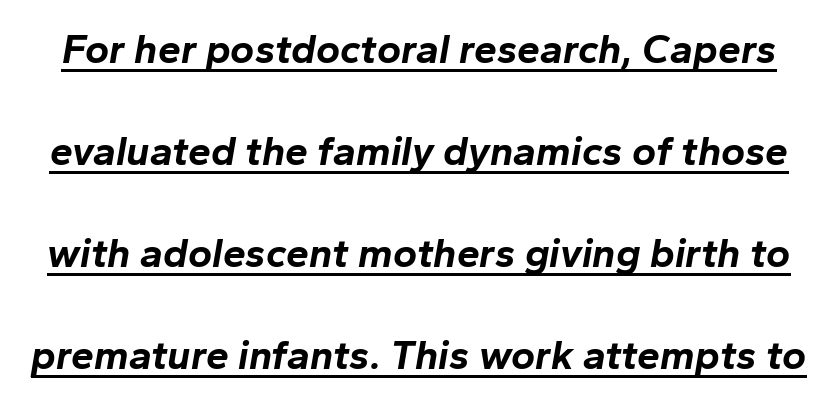
Q: Is the text bold? A: Yes.
Q: Is the text italic (slanted)? A: Yes, it leans right by about 10 degrees.
Q: Is the text underlined? A: Yes.
Q: Is the spacing between letters normal or unusually wide? A: Normal.
Q: Is the spacing between lines tight, normal or loose? A: Loose.
Q: Width (condensed, normal, or wide)? A: Normal.
Q: Stroke contrast? A: Low.
Q: x-height? A: Medium.
Q: Monospaced? A: No.
